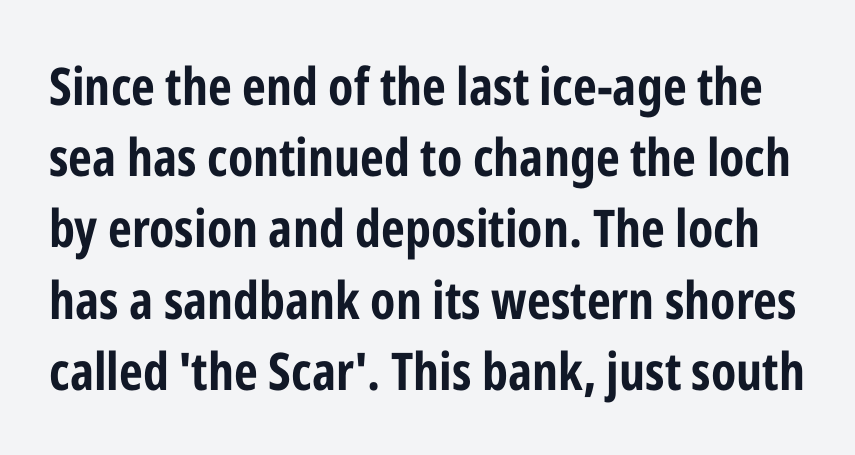
The image shows 52 px bold, condensed sans-serif type, upright; set normal line spacing (1.37x), normal letter spacing, not underlined; low stroke contrast and a medium x-height.
